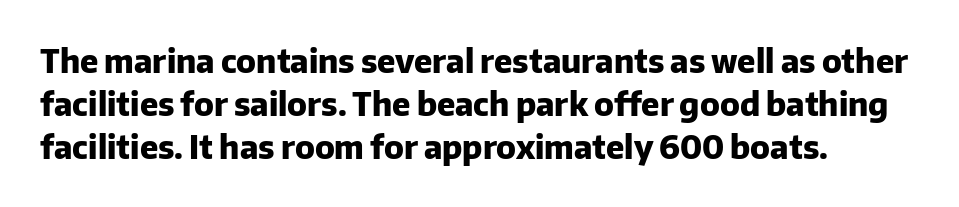
The image shows 32 px heavy sans-serif type, upright; set left-aligned, normal line spacing (1.34x), normal letter spacing, not underlined; low stroke contrast and a medium x-height.
